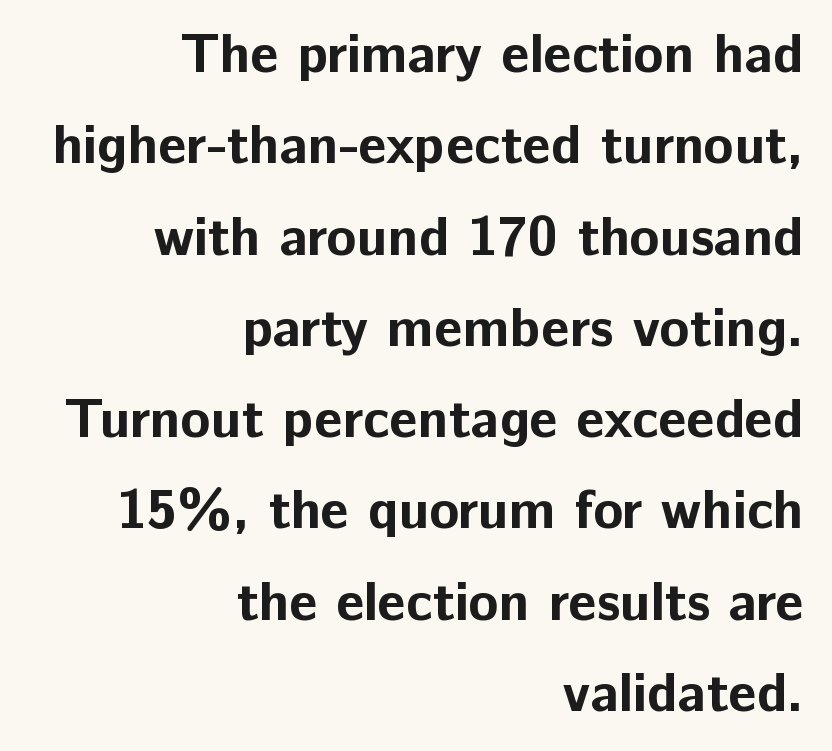
{"serif": "no", "italic": "no", "bold": "yes", "weight": "bold", "width": "normal", "stroke_contrast": "low", "x_height": "medium", "monospaced": "no", "underline": "no", "align": "right", "line_spacing": "normal", "line_spacing_ratio": 1.66, "letter_spacing": "normal", "letter_spacing_em": 0.0, "glyph_px": 55}
